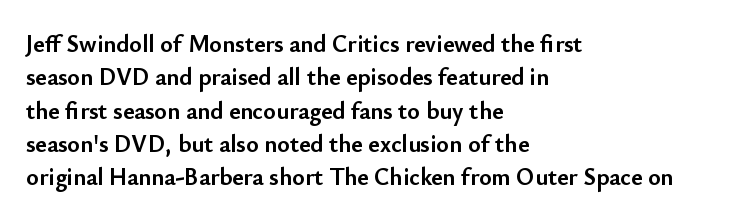
Q: Is the text bold? A: Yes.
Q: Is the text italic (slanted)? A: No, it is upright.
Q: Is the text underlined? A: No.
Q: How is the paragraph aligned? A: Left-aligned.
Q: Is the spacing between letters normal or unusually wide? A: Normal.
Q: Is the spacing between lines tight, normal or loose? A: Normal.
